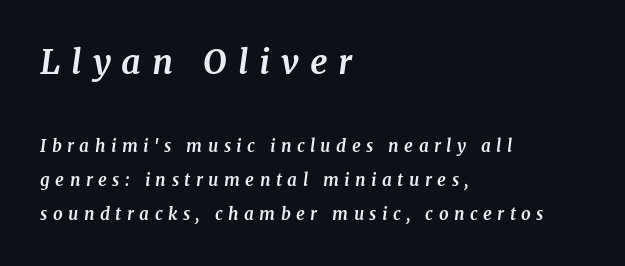
Q: Is the text bold? A: Yes.
Q: Is the text italic (slanted)? A: Yes, it leans right by about 7 degrees.
Q: Is the typeface a serif or a sans-serif typeface? A: Serif.
Q: Is the text underlined? A: No.
Q: How is the paragraph aligned? A: Left-aligned.
Q: Is the spacing between letters normal or unusually wide? A: Unusually wide.
Q: Is the spacing between lines tight, normal or loose? A: Loose.
Q: Which block of text is set in a larger size, the first (top) or the second (bottom)? A: The first (top) one.
Q: Width (condensed, normal, or wide)? A: Normal.
Q: Stroke contrast? A: Medium.
Q: x-height? A: Medium.
Q: Monospaced? A: No.
